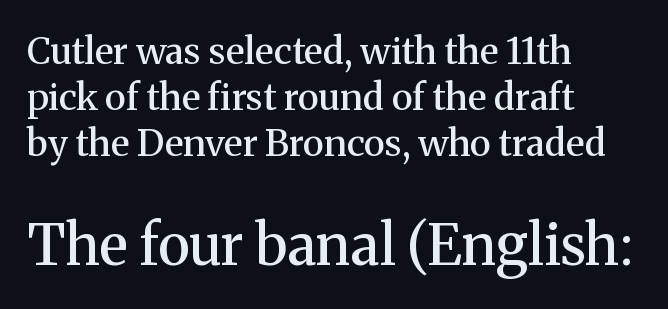
The image shows 56 px semibold serif type, upright; set left-aligned, line spacing 1.24x, normal letter spacing, not underlined; the second (bottom) block is 1.51x larger; medium stroke contrast and a medium x-height.
